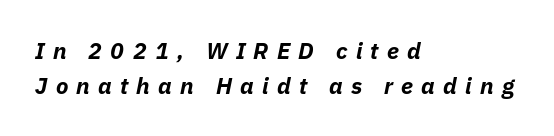
{"italic": "yes", "lean": "right", "slant_degrees": 11, "bold": "yes", "underline": "no", "align": "left", "line_spacing": "normal", "line_spacing_ratio": 1.51, "letter_spacing": "wide", "letter_spacing_em": 0.36, "glyph_px": 23}
